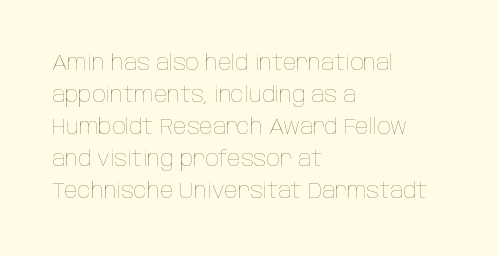
The image shows 22 px text type, upright; set left-aligned, normal line spacing (1.45x), normal letter spacing, not underlined.
